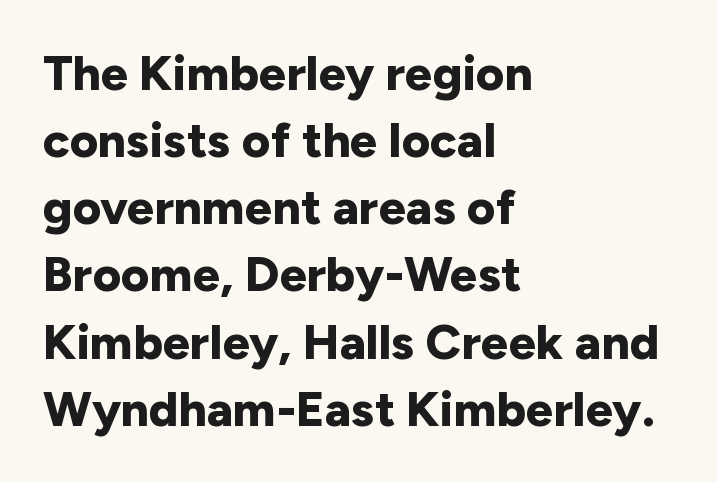
Leading matches the norm, producing a regular column. Classification — sans serif. The glyphs are unaccompanied by any horizontal stroke below them. Tracking here is standard; glyphs follow each other at the usual distance. Varying glyph widths throughout — classic text-font behaviour. Short and long lines alike share a common starting point at left.
